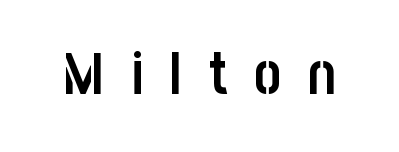
Q: Is the text bold? A: Yes.
Q: Is the text italic (slanted)? A: No, it is upright.
Q: Is the typeface a serif or a sans-serif typeface? A: Sans-serif.
Q: Is the text underlined? A: No.
Q: Is the spacing between letters normal or unusually wide? A: Unusually wide.
Q: Width (condensed, normal, or wide)? A: Condensed.
Q: Stroke contrast? A: Low.
Q: x-height? A: Large.
Q: Monospaced? A: No.
